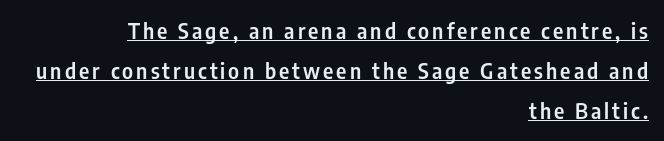
{"italic": "no", "bold": "semi", "underline": "yes", "align": "right", "line_spacing_ratio": 1.82, "glyph_px": 22}
